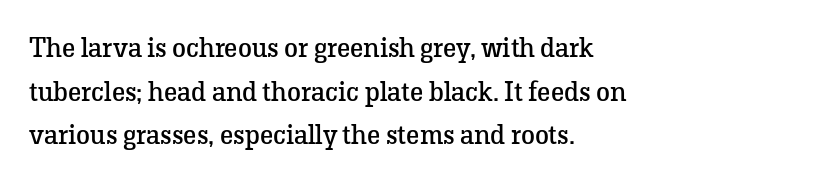
Q: Is the text bold? A: No.
Q: Is the text italic (slanted)? A: No, it is upright.
Q: Is the typeface a serif or a sans-serif typeface? A: Serif.
Q: Is the text underlined? A: No.
Q: How is the paragraph aligned? A: Left-aligned.
Q: Is the spacing between letters normal or unusually wide? A: Normal.
Q: Is the spacing between lines tight, normal or loose? A: Normal.
Q: Width (condensed, normal, or wide)? A: Normal.
Q: Stroke contrast? A: Low.
Q: x-height? A: Medium.
Q: Monospaced? A: No.
